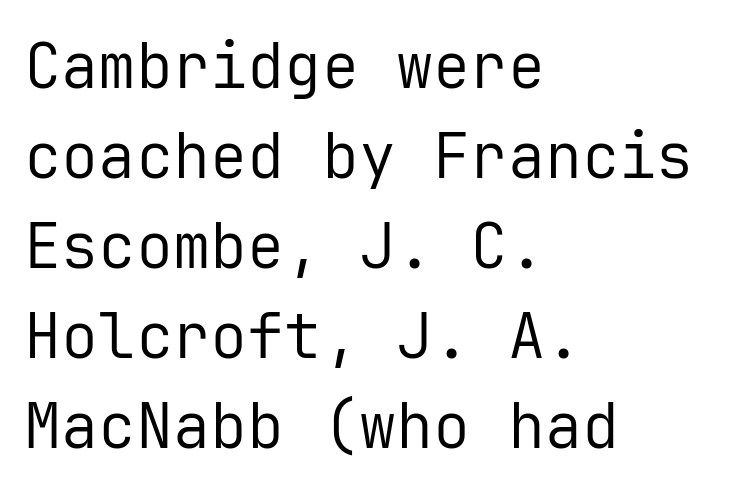
Q: Is the text bold? A: No.
Q: Is the text italic (slanted)? A: No, it is upright.
Q: Is the typeface a serif or a sans-serif typeface? A: Sans-serif.
Q: Is the text underlined? A: No.
Q: How is the paragraph aligned? A: Left-aligned.
Q: Is the spacing between letters normal or unusually wide? A: Normal.
Q: Is the spacing between lines tight, normal or loose? A: Normal.
Q: Width (condensed, normal, or wide)? A: Normal.
Q: Stroke contrast? A: Low.
Q: x-height? A: Medium.
Q: Monospaced? A: Yes.
